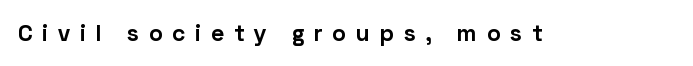
The image shows 23 px bold type, upright; set unusually wide letter spacing (+0.44 em), not underlined.
